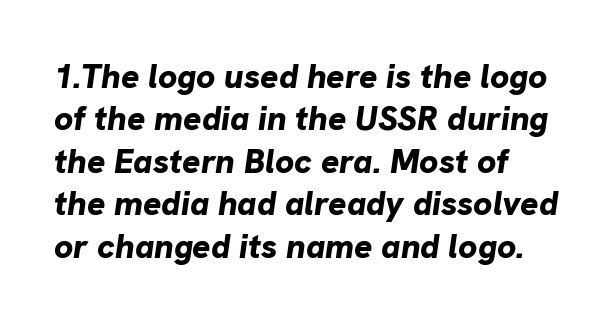
Successive baselines arrive at the customary interval. The whole block is typeset with a tilt. Standard letterfit; no display-style spreading of the glyphs. Typographic density is high because the face is bold.
